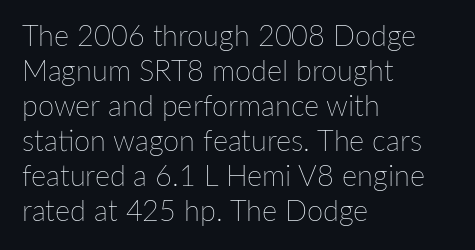
The image shows 29 px thin type, upright; set left-aligned, line spacing 1.21x, normal letter spacing, not underlined; low stroke contrast and a medium x-height.
